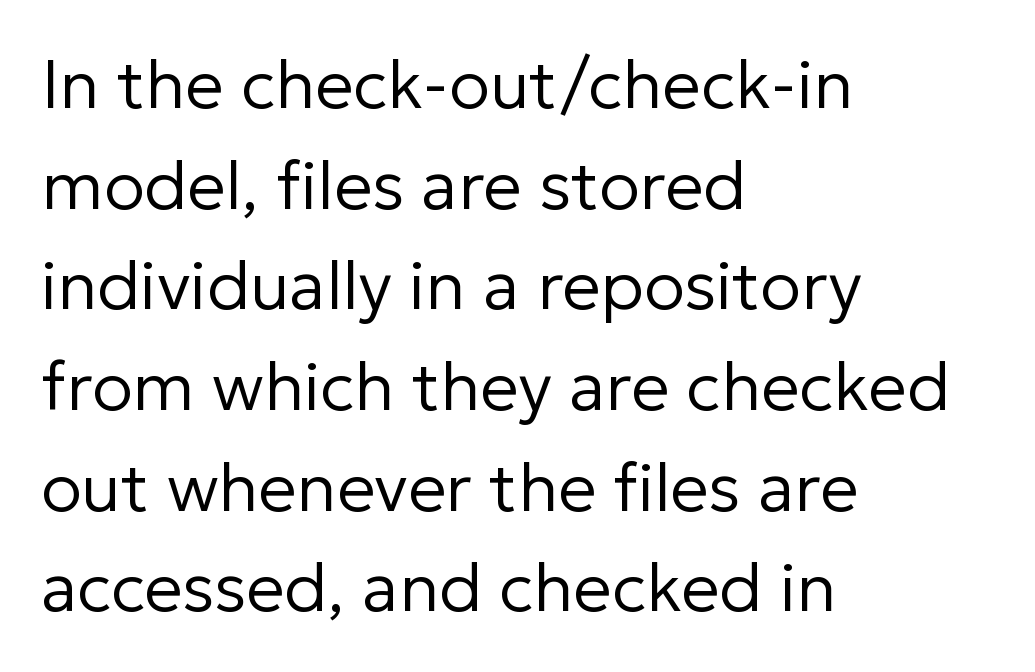
Spacing verdict: proportional, widths tailored to each character. The line-height multiplier appears to be the usual default. Every character sits straight up, as roman type does. Stems here are at most as thick as an everyday book face.
